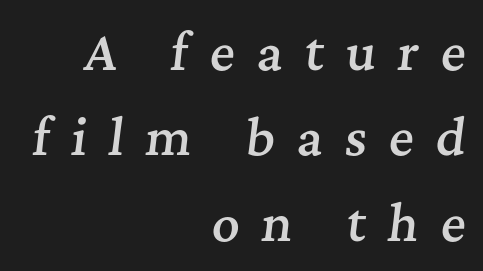
Notice how the passage keeps a crisp vertical edge on the right only. Serifs: yes, visible at the terminals of the letterforms. Slant detected: the letters are inclined. The passage shown is typed in a proportional face where columns would drift. Check under the words: just untouched page. Glyph-to-glyph distance is far greater than everyday printed text.
